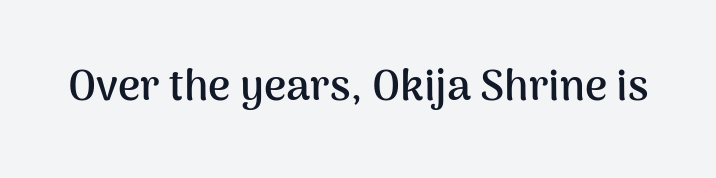
Q: Is the text bold? A: Yes.
Q: Is the text italic (slanted)? A: No, it is upright.
Q: Is the typeface a serif or a sans-serif typeface? A: Sans-serif.
Q: Is the text underlined? A: No.
Q: Is the spacing between letters normal or unusually wide? A: Normal.
Q: Width (condensed, normal, or wide)? A: Normal.
Q: Stroke contrast? A: Medium.
Q: x-height? A: Medium.
Q: Monospaced? A: No.
